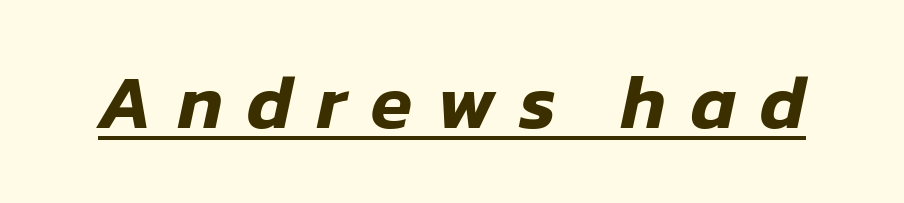
Proportional: the letters do not fall into vertical columns. A typesetter would mark this as italic. There is plenty of visible air inserted between adjacent glyphs. The rendering uses the underline text-decoration.
